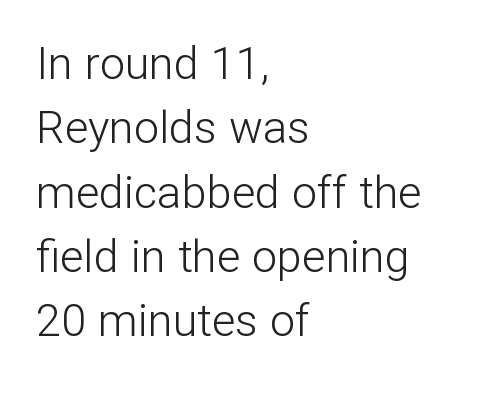
The image shows 45 px light sans-serif type, upright; set left-aligned, normal line spacing (1.43x), normal letter spacing, not underlined; low stroke contrast and a medium x-height.
